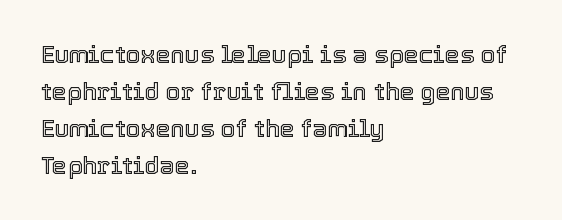
This is roman type, the default non-slanted kind. The lines in this sample share a left origin and differ only in where they stop. Glance below the letters and you will spot only blank space. The line-height multiplier appears to be the usual default. No extra tracking has been applied to these lines.
